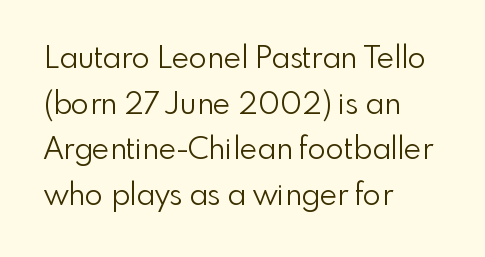
The image shows 30 px light sans-serif type, upright; set left-aligned, normal line spacing (1.52x), normal letter spacing, not underlined; low stroke contrast and a small x-height.
